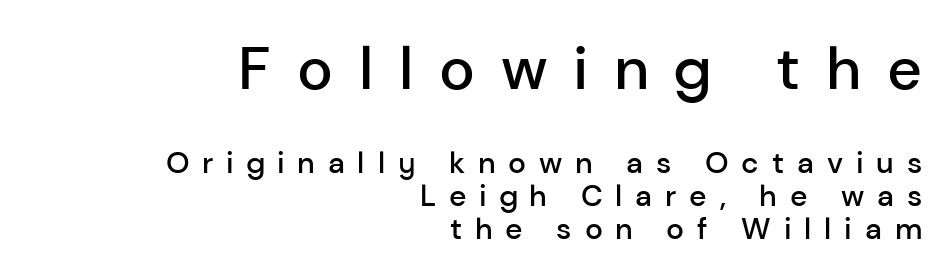
{"serif": "no", "italic": "no", "bold": "semi", "weight": "semibold", "width": "normal", "stroke_contrast": "low", "x_height": "medium", "monospaced": "no", "underline": "no", "align": "right", "line_spacing": "tight", "line_spacing_ratio": 1.1, "letter_spacing": "wide", "letter_spacing_em": 0.43, "larger_block": "first", "size_ratio": 2.0, "glyph_px": 60}
